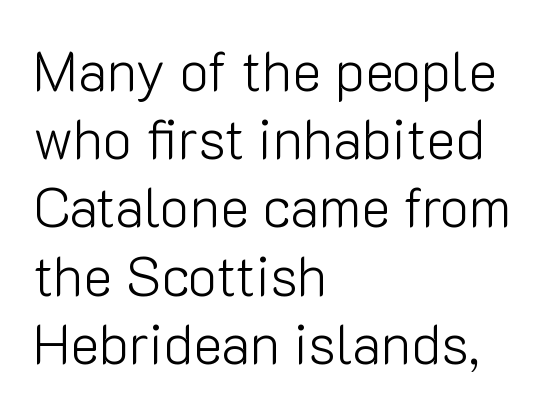
Q: Is the text bold? A: No.
Q: Is the text italic (slanted)? A: No, it is upright.
Q: Is the typeface a serif or a sans-serif typeface? A: Sans-serif.
Q: Is the text underlined? A: No.
Q: How is the paragraph aligned? A: Left-aligned.
Q: Is the spacing between letters normal or unusually wide? A: Normal.
Q: Width (condensed, normal, or wide)? A: Normal.
Q: Stroke contrast? A: Low.
Q: x-height? A: Medium.
Q: Monospaced? A: No.
